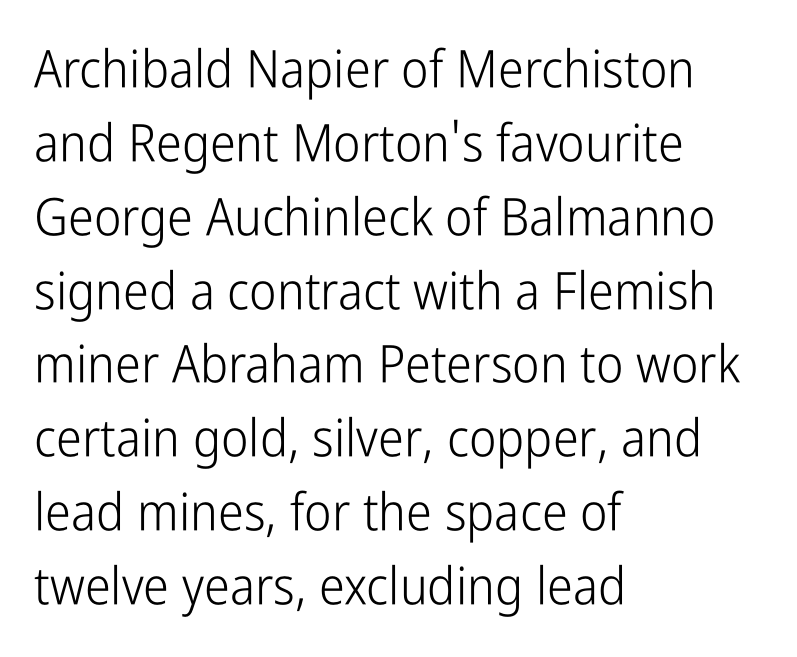
{"serif": "no", "italic": "no", "bold": "no", "weight": "light", "width": "condensed", "stroke_contrast": "low", "x_height": "medium", "monospaced": "no", "underline": "no", "align": "left", "line_spacing": "normal", "line_spacing_ratio": 1.42, "letter_spacing": "normal", "letter_spacing_em": 0.0, "glyph_px": 52}
